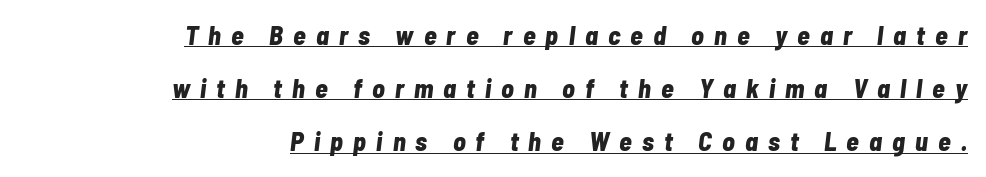
Q: Is the text bold? A: Yes.
Q: Is the text italic (slanted)? A: Yes, it leans right by about 7 degrees.
Q: Is the text underlined? A: Yes.
Q: How is the paragraph aligned? A: Right-aligned.
Q: Is the spacing between letters normal or unusually wide? A: Unusually wide.
Q: Is the spacing between lines tight, normal or loose? A: Loose.
